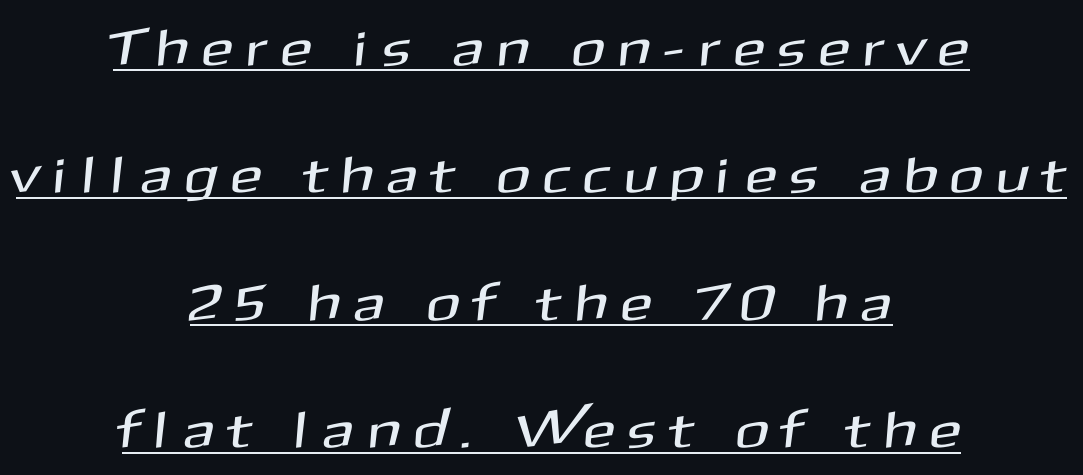
In terms of letterspacing, this is a distinctly airy, spread setting. Proportional: the letters do not fall into vertical columns. Note: no serifs on the glyphs. The space between consecutive lines is lavish. In CSS terms this would be text-align: center.
